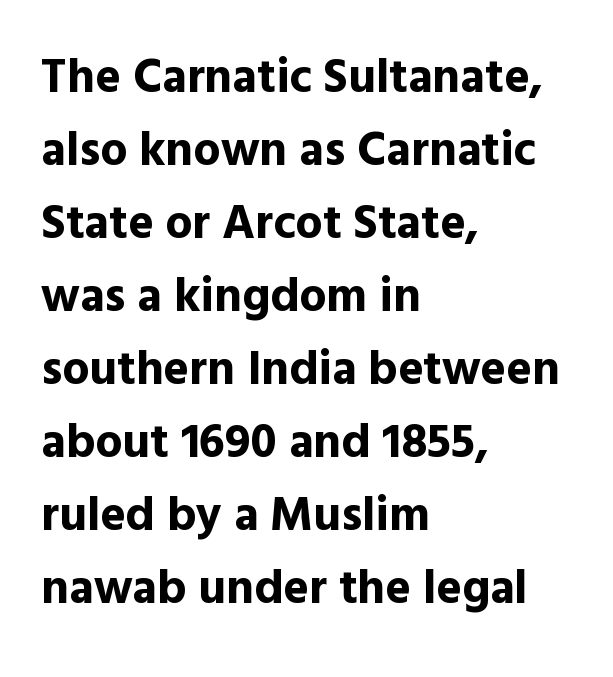
Examine the stroke ends and you'll find no serifs. Ordinary non-slanted type is in use. The passage shown stacks its lines at a standard gap. The passage is arranged the way most books set body copy — flush left. Compared with typical body copy, the letter spacing here is the same. Does the weight exceed regular? Yes, all the way to bold.
